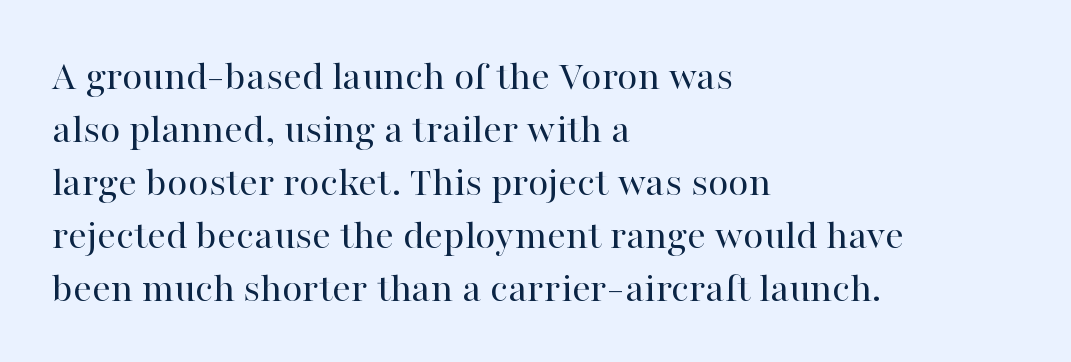
Q: Is the text bold? A: No.
Q: Is the text italic (slanted)? A: No, it is upright.
Q: Is the typeface a serif or a sans-serif typeface? A: Serif.
Q: Is the text underlined? A: No.
Q: How is the paragraph aligned? A: Left-aligned.
Q: Is the spacing between letters normal or unusually wide? A: Normal.
Q: Is the spacing between lines tight, normal or loose? A: Normal.
Q: Width (condensed, normal, or wide)? A: Normal.
Q: Stroke contrast? A: High.
Q: x-height? A: Medium.
Q: Monospaced? A: No.
